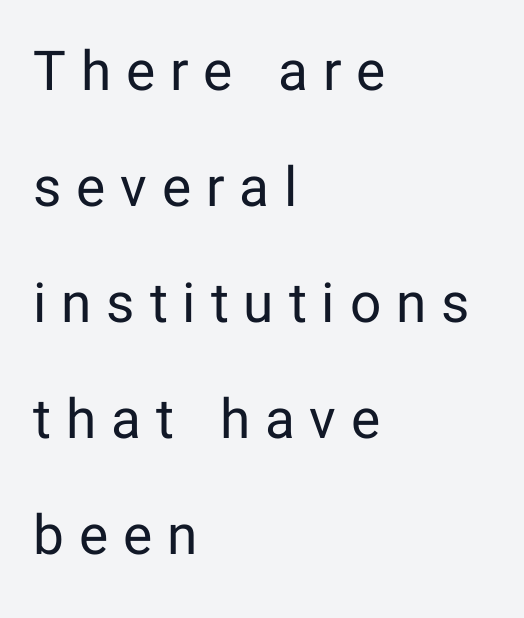
The image shows 55 px regular-weight sans-serif type, upright; set left-aligned, loose line spacing (2.11x), unusually wide letter spacing (+0.27 em), not underlined; low stroke contrast and a medium x-height.
